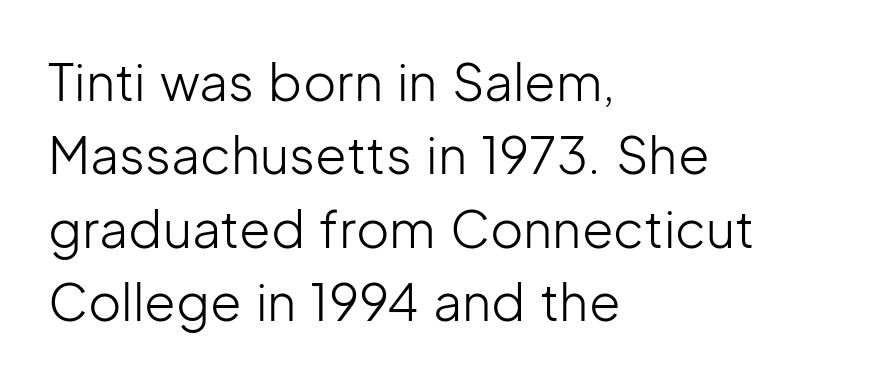
{"serif": "no", "italic": "no", "bold": "no", "weight": "light", "width": "normal", "stroke_contrast": "low", "x_height": "medium", "monospaced": "no", "underline": "no", "align": "left", "line_spacing": "normal", "line_spacing_ratio": 1.44, "letter_spacing": "normal", "letter_spacing_em": 0.0, "glyph_px": 51}
